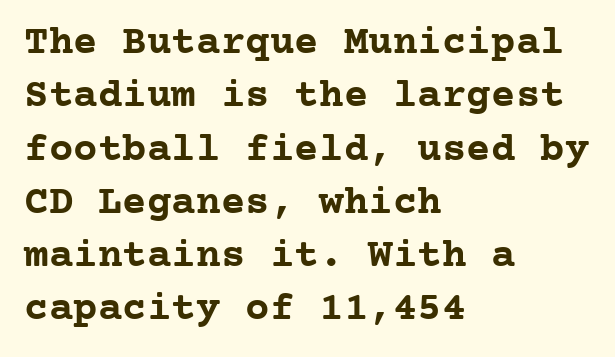
{"serif": "yes", "italic": "no", "bold": "yes", "weight": "semibold", "width": "normal", "stroke_contrast": "low", "x_height": "medium", "monospaced": "yes", "underline": "no", "align": "left", "line_spacing": "normal", "line_spacing_ratio": 1.3, "letter_spacing": "normal", "letter_spacing_em": 0.0, "glyph_px": 41}
